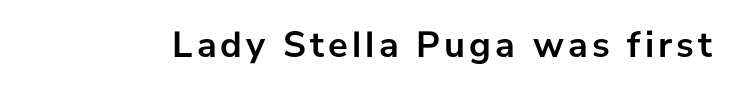
Q: Is the text bold? A: Yes.
Q: Is the text italic (slanted)? A: No, it is upright.
Q: Is the typeface a serif or a sans-serif typeface? A: Sans-serif.
Q: Is the text underlined? A: No.
Q: Width (condensed, normal, or wide)? A: Normal.
Q: Stroke contrast? A: Low.
Q: x-height? A: Medium.
Q: Monospaced? A: No.
